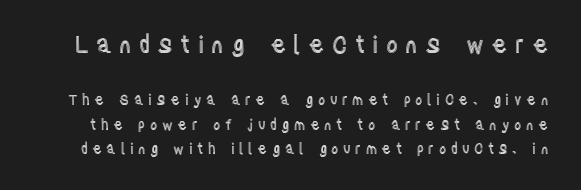
{"italic": "no", "underline": "no", "line_spacing_ratio": 1.76, "letter_spacing": "wide", "letter_spacing_em": 0.32, "larger_block": "first", "size_ratio": 1.64, "glyph_px": 23}
